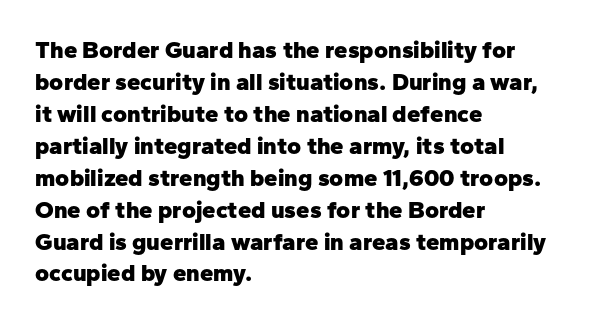
How are the letters spaced? Ordinarily, with no added tracking. Left-aligned paragraph, ragged on the right. The rows are spaced the way most documents space them. The glyphs are unaccompanied by any horizontal stroke below them. Weight check: bold — yes, fully. Ordinary non-slanted type is in use.
